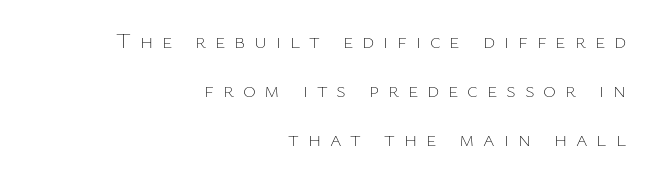
The image shows 22 px text type, upright; set right-aligned, loose line spacing (2.22x), unusually wide letter spacing (+0.4 em), not underlined.
